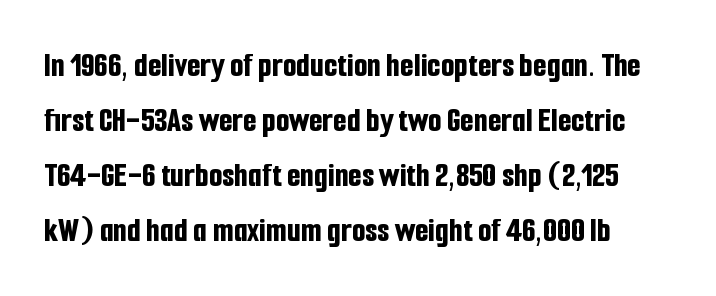
Q: Is the text bold? A: Yes.
Q: Is the text italic (slanted)? A: No, it is upright.
Q: Is the typeface a serif or a sans-serif typeface? A: Sans-serif.
Q: Is the text underlined? A: No.
Q: Is the spacing between letters normal or unusually wide? A: Normal.
Q: Is the spacing between lines tight, normal or loose? A: Normal.
Q: Width (condensed, normal, or wide)? A: Condensed.
Q: Stroke contrast? A: Low.
Q: x-height? A: Medium.
Q: Monospaced? A: No.
